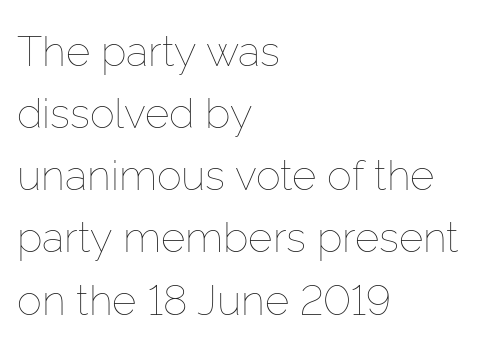
{"italic": "no", "bold": "no", "weight": "thin", "width": "normal", "stroke_contrast": "low", "x_height": "medium", "monospaced": "no", "underline": "no", "align": "left", "line_spacing": "normal", "line_spacing_ratio": 1.48, "letter_spacing": "normal", "letter_spacing_em": 0.0, "glyph_px": 42}
